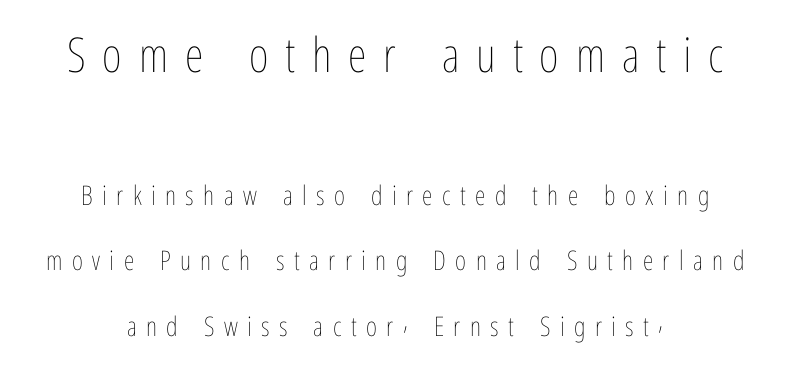
The image shows 48 px thin, condensed type, upright; set centered, loose line spacing (2.44x), unusually wide letter spacing (+0.35 em), not underlined; the first (top) block is 1.78x larger; low stroke contrast and a medium x-height.
